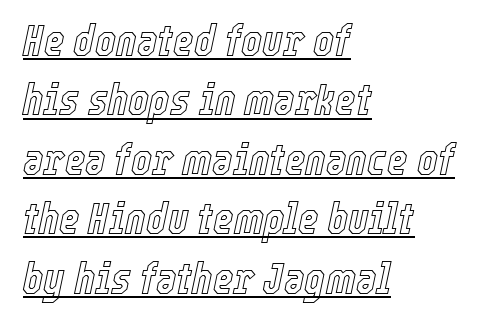
This sample carries an underscore along the baseline area. In terms of posture, this sample is oblique. Evenly set lines give the paragraph a standard silhouette. Alignment: flush left.
